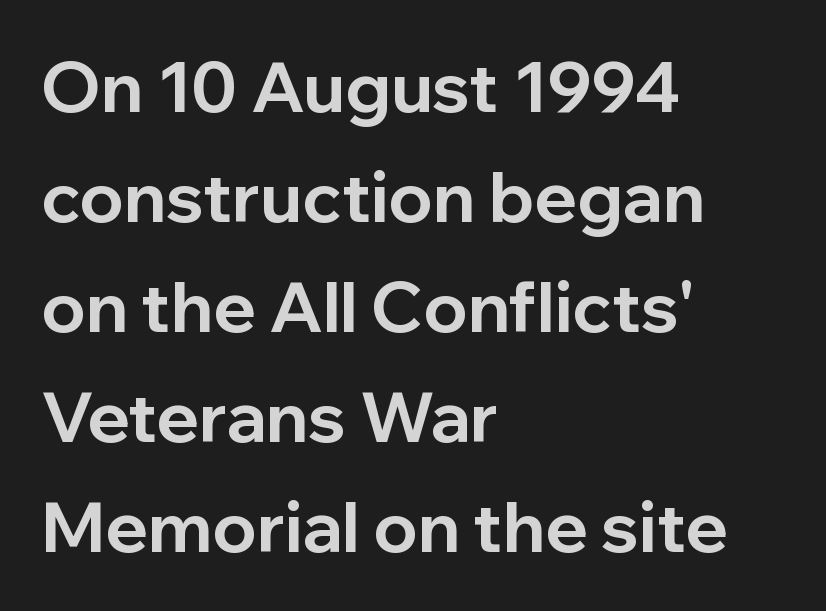
{"serif": "no", "italic": "no", "bold": "yes", "weight": "bold", "width": "normal", "stroke_contrast": "low", "x_height": "medium", "monospaced": "no", "underline": "no", "align": "left", "line_spacing": "normal", "line_spacing_ratio": 1.57, "letter_spacing": "normal", "letter_spacing_em": 0.0, "glyph_px": 70}
